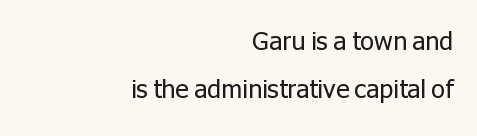
The image shows 25 px text type, upright; set right-aligned, loose line spacing (1.94x), normal letter spacing, not underlined.
